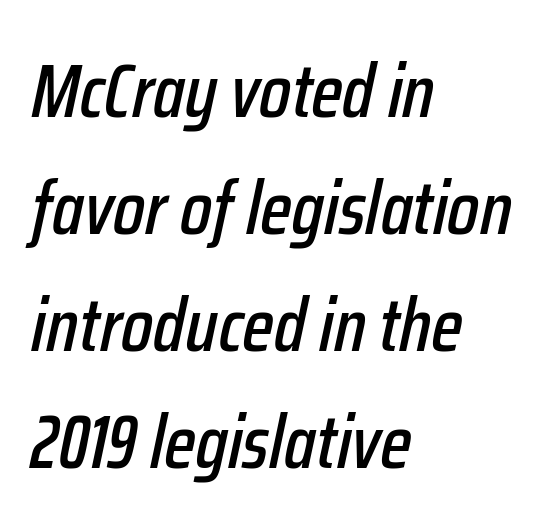
Q: Is the text italic (slanted)? A: Yes, it leans right by about 12 degrees.
Q: Is the text underlined? A: No.
Q: How is the paragraph aligned? A: Left-aligned.
Q: Is the spacing between letters normal or unusually wide? A: Normal.
Q: Is the spacing between lines tight, normal or loose? A: Normal.
Q: Width (condensed, normal, or wide)? A: Condensed.
Q: Stroke contrast? A: Low.
Q: x-height? A: Medium.
Q: Monospaced? A: No.
